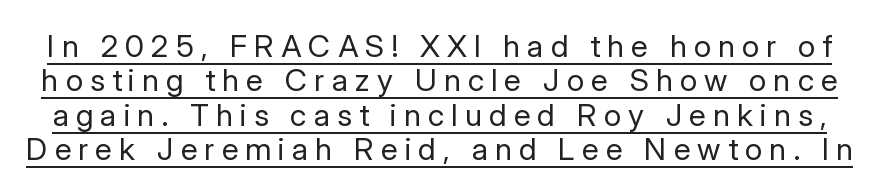
The image shows 31 px regular-weight sans-serif type, upright; set tight line spacing (1.11x), unusually wide letter spacing (+0.23 em), underlined; low stroke contrast and a medium x-height.
